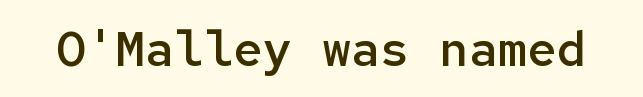
Plain, unruled lines of type. Does the weight exceed regular? Yes, but only to semibold. These lines are rendered in a fixed-pitch font. Check where the strokes stop: nothing finishes them off — pure sans. Style check: upright.
